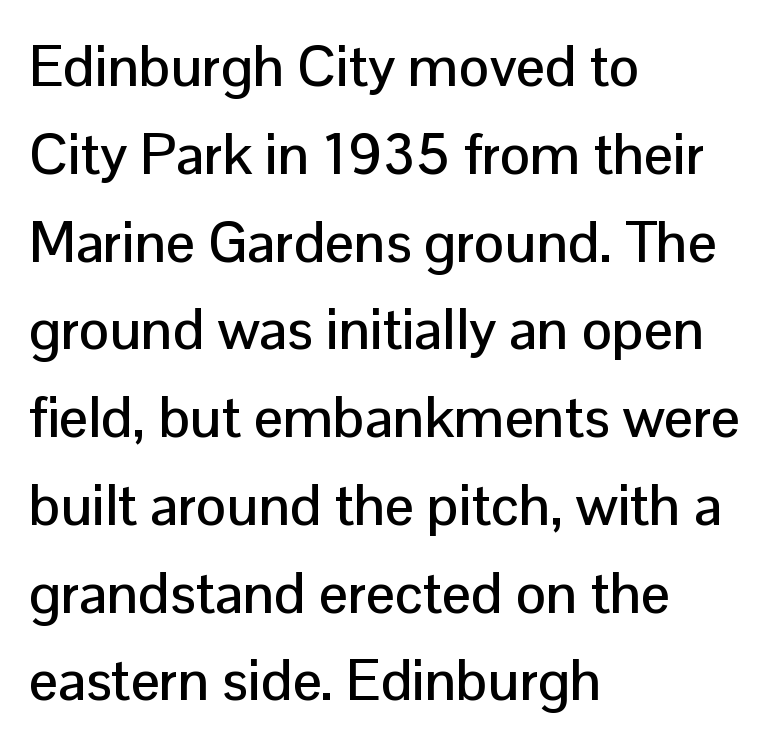
{"serif": "no", "italic": "no", "width": "normal", "stroke_contrast": "low", "x_height": "medium", "monospaced": "no", "underline": "no", "align": "left", "line_spacing": "normal", "line_spacing_ratio": 1.54, "letter_spacing": "normal", "letter_spacing_em": 0.0, "glyph_px": 57}
